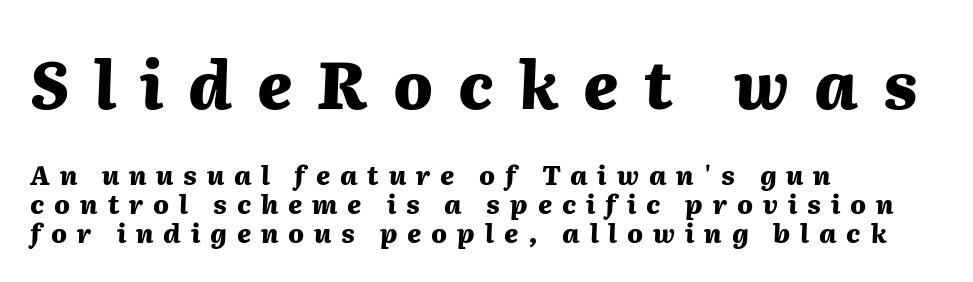
The zone under the glyphs is completely vacant. What stands out about the letter spacing? Its width — letters are far apart. The glyphs look as if they've been sheared to an angle. Large over small — that's the arrangement of the two blocks here.
